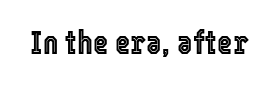
{"italic": "no", "width": "condensed", "x_height": "medium", "monospaced": "no", "underline": "no", "letter_spacing": "normal", "letter_spacing_em": 0.0, "glyph_px": 33}
